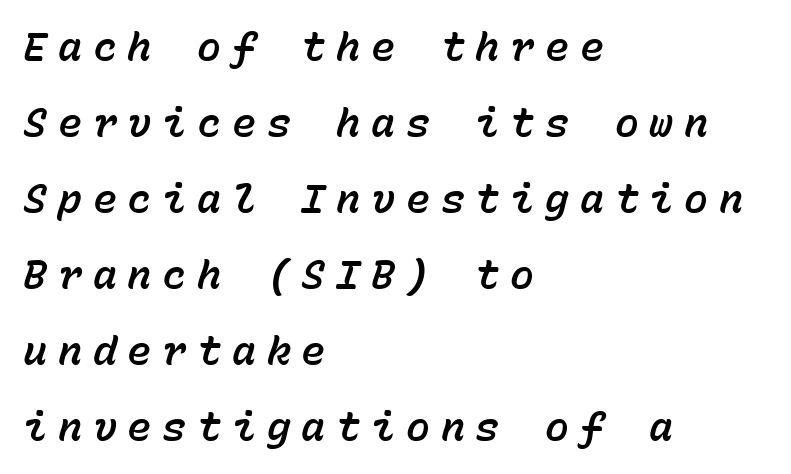
Layout note: lines flush left. How would I describe the line gaps? Wide and relaxed. The passage shown has open, widely tracked lettering throughout. Every character here occupies the same horizontal width, giving the sample a typewriter-like rhythm.
